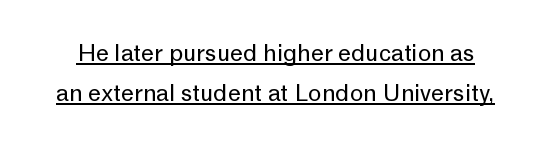
The typesetter has applied underlining to the passage shown. The strokes are not fattened; the text isn't bold. In terms of posture, this sample is upright. A typesetter would call this zero additional tracking.
